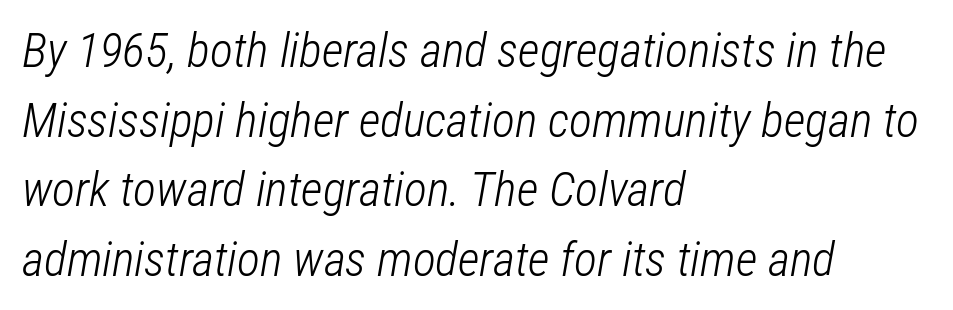
This sample has the flowing, uneven cadence of proportional lettering. Left-aligned paragraph, ragged on the right. A typesetter would call this zero additional tracking. The rendering uses a moderate line-height, typical for paragraphs. Underlining? Definitely not there. No chunkiness to these letters — they're not bold.
